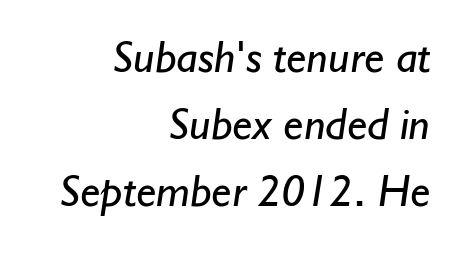
The image shows 46 px regular-weight sans-serif type; set right-aligned, normal line spacing (1.46x), normal letter spacing, not underlined; low stroke contrast and a small x-height.
